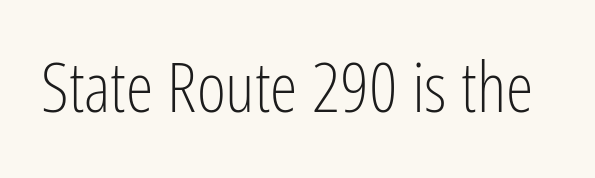
On a weight scale, this lands at 450 or below. In terms of posture, this sample is upright. Tracking value appears to be zero — textbook default spacing. Typographically, this falls in the sans-serif category. Glance below the letters and you will spot only blank space. Do the characters align in a grid? No, the font is proportional.
